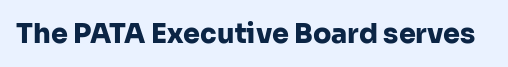
{"italic": "no", "bold": "yes", "underline": "no", "letter_spacing": "normal", "letter_spacing_em": 0.0, "glyph_px": 27}
